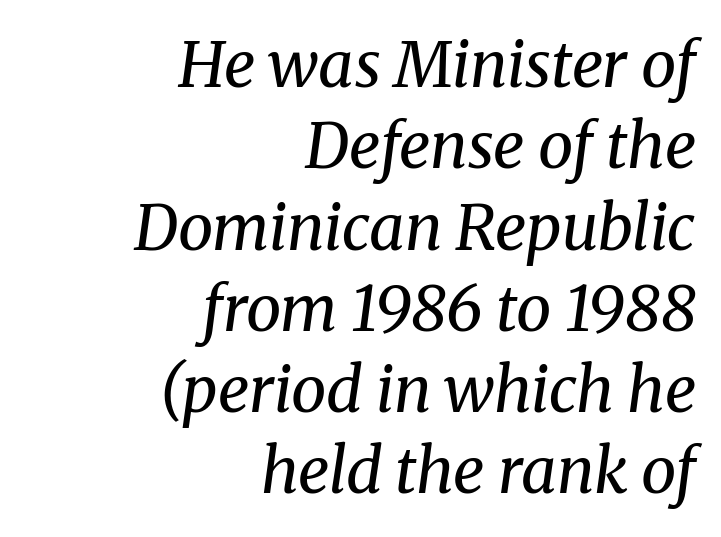
{"serif": "yes", "italic": "yes", "lean": "right", "slant_degrees": 8, "bold": "no", "weight": "regular", "width": "normal", "stroke_contrast": "medium", "x_height": "medium", "monospaced": "no", "underline": "no", "align": "right", "line_spacing": "normal", "line_spacing_ratio": 1.29, "letter_spacing": "normal", "letter_spacing_em": 0.0, "glyph_px": 63}
